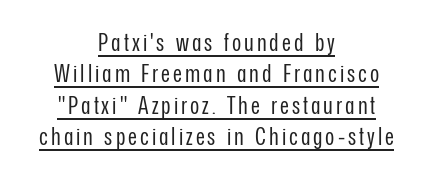
{"italic": "no", "bold": "no", "underline": "yes", "align": "center", "line_spacing": "normal", "line_spacing_ratio": 1.26, "glyph_px": 25}
